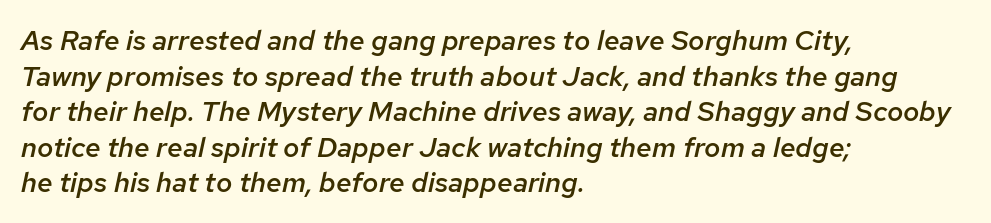
Q: Is the text bold? A: Semi-bold.
Q: Is the text italic (slanted)? A: Yes, it leans right by about 12 degrees.
Q: Is the text underlined? A: No.
Q: How is the paragraph aligned? A: Left-aligned.
Q: Is the spacing between letters normal or unusually wide? A: Normal.
Q: Is the spacing between lines tight, normal or loose? A: Normal.
Q: Width (condensed, normal, or wide)? A: Normal.
Q: Stroke contrast? A: Low.
Q: x-height? A: Medium.
Q: Monospaced? A: No.
